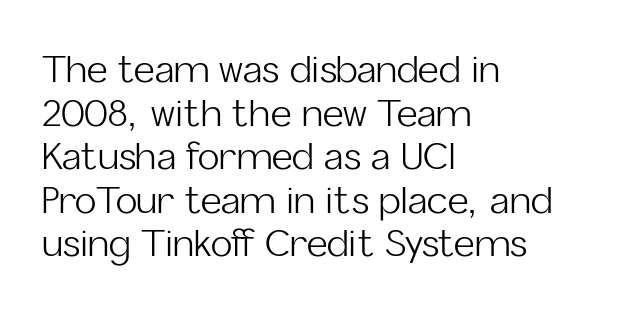
Q: Is the text bold? A: No.
Q: Is the text italic (slanted)? A: No, it is upright.
Q: Is the typeface a serif or a sans-serif typeface? A: Sans-serif.
Q: Is the text underlined? A: No.
Q: How is the paragraph aligned? A: Left-aligned.
Q: Is the spacing between letters normal or unusually wide? A: Normal.
Q: Width (condensed, normal, or wide)? A: Normal.
Q: Stroke contrast? A: Low.
Q: x-height? A: Medium.
Q: Monospaced? A: No.
